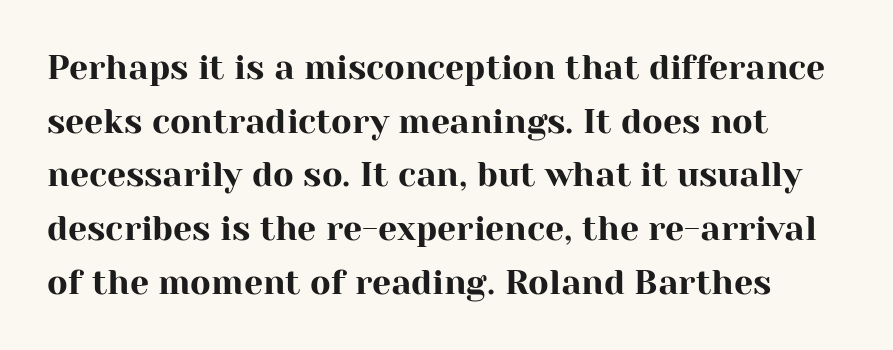
{"serif": "yes", "italic": "no", "width": "normal", "stroke_contrast": "high", "x_height": "medium", "monospaced": "no", "underline": "no", "line_spacing": "normal", "line_spacing_ratio": 1.58, "letter_spacing": "normal", "letter_spacing_em": 0.0, "glyph_px": 34}
